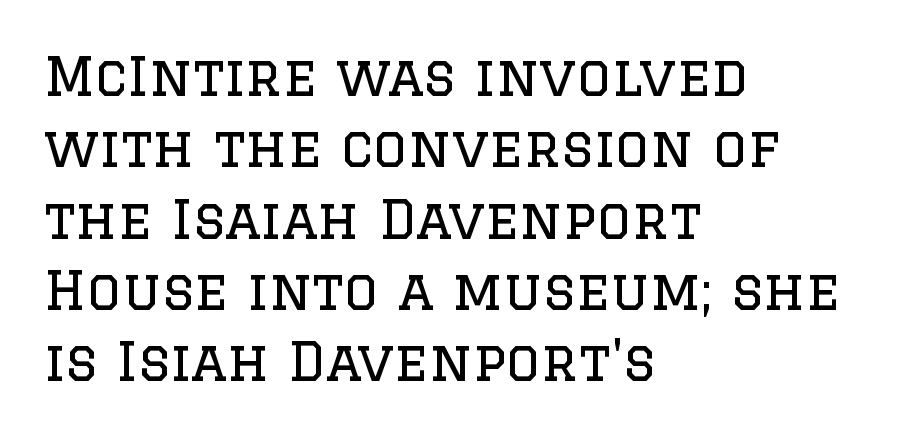
{"serif": "yes", "italic": "no", "bold": "no", "weight": "regular", "width": "normal", "stroke_contrast": "low", "x_height": "large", "monospaced": "no", "underline": "no", "align": "left", "line_spacing": "normal", "line_spacing_ratio": 1.32, "letter_spacing": "normal", "letter_spacing_em": 0.0, "glyph_px": 54}
